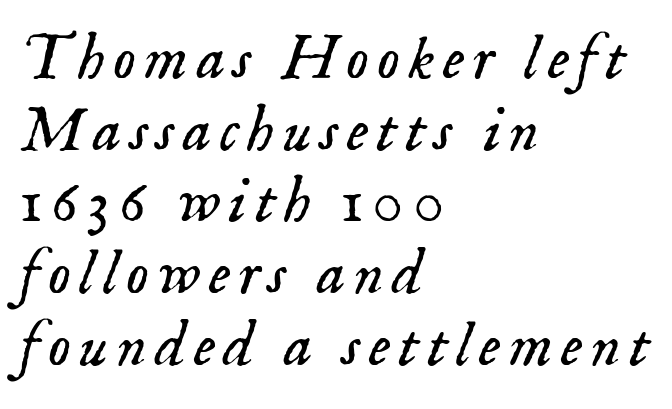
{"serif": "yes", "italic": "yes", "lean": "right", "slant_degrees": 18, "bold": "no", "weight": "light", "width": "normal", "stroke_contrast": "low", "x_height": "small", "monospaced": "no", "underline": "no", "align": "left", "line_spacing": "tight", "line_spacing_ratio": 1.12, "glyph_px": 64}
